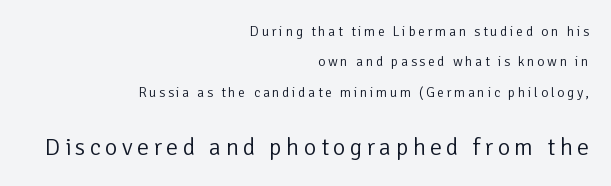
The passage shown stacks its lines with a broad gap. The ragged edge is on the left, which tells us the setting is flush right. In terms of posture, this sample is upright. Note: smaller setting up top, larger setting below. The cut favours lightness, reaching ordinary text weight at its darkest.
